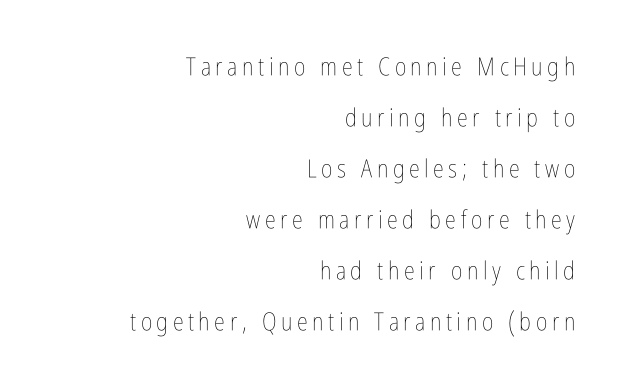
The image shows 25 px text type, upright; set right-aligned, loose line spacing (2.04x), not underlined.
